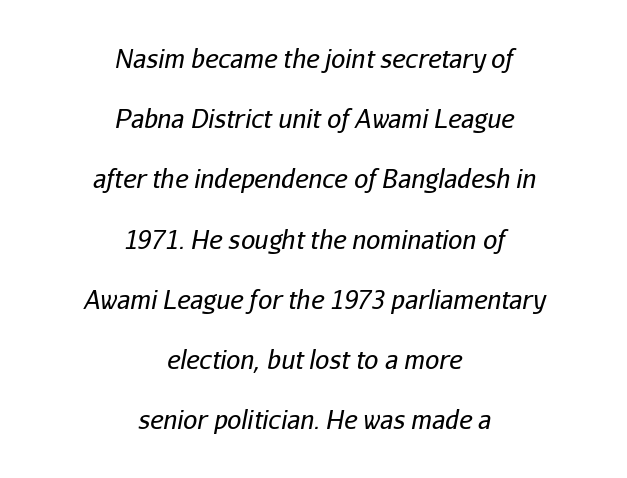
Notice the wide empty band between every row — that's loose leading. Emphasis-style slanted type is in use. Horizontally, the lines are justified to the midpoint only. The zone under the glyphs is completely vacant. Tracking here is standard; glyphs follow each other at the usual distance. This is not heavy type; no bold has been used.
